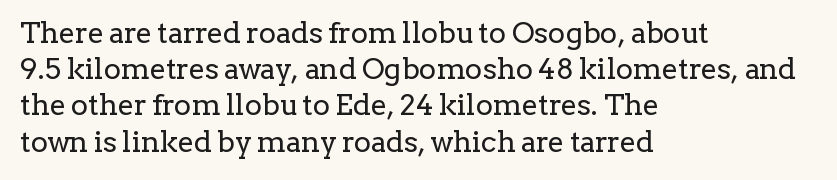
{"serif": "yes", "italic": "no", "bold": "no", "weight": "regular", "width": "normal", "stroke_contrast": "low", "x_height": "medium", "monospaced": "no", "underline": "no", "align": "left", "line_spacing": "normal", "line_spacing_ratio": 1.25, "letter_spacing": "normal", "letter_spacing_em": 0.0, "glyph_px": 29}
